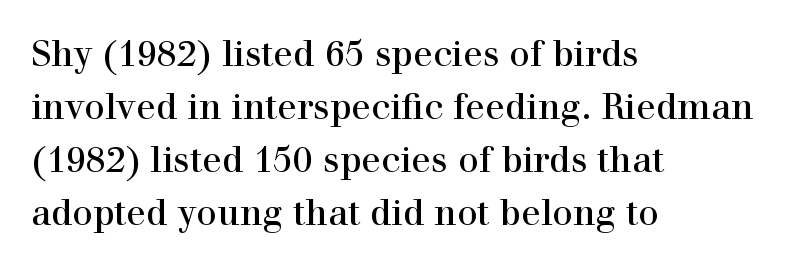
The image shows 36 px regular-weight serif type, upright; set left-aligned, normal line spacing (1.47x), normal letter spacing, not underlined; high stroke contrast and a medium x-height.
